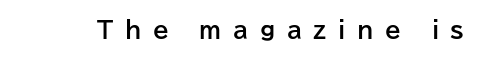
The image shows 23 px bold type, upright; set unusually wide letter spacing (+0.5 em), not underlined.
